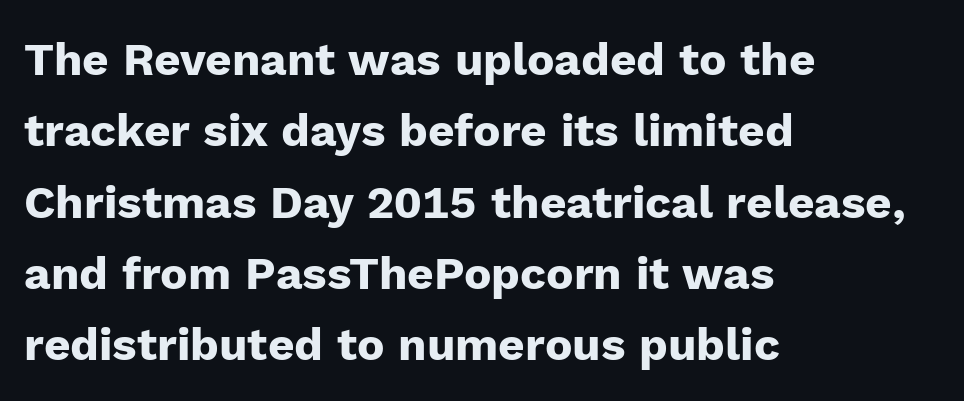
Q: Is the text bold? A: Yes.
Q: Is the text italic (slanted)? A: No, it is upright.
Q: Is the typeface a serif or a sans-serif typeface? A: Sans-serif.
Q: Is the text underlined? A: No.
Q: How is the paragraph aligned? A: Left-aligned.
Q: Is the spacing between letters normal or unusually wide? A: Normal.
Q: Is the spacing between lines tight, normal or loose? A: Normal.
Q: Width (condensed, normal, or wide)? A: Normal.
Q: Stroke contrast? A: Low.
Q: x-height? A: Medium.
Q: Monospaced? A: No.
